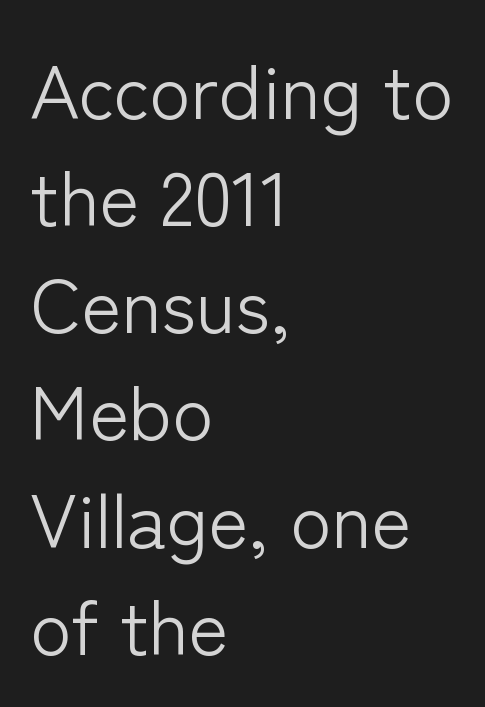
Q: Is the text bold? A: No.
Q: Is the text italic (slanted)? A: No, it is upright.
Q: Is the typeface a serif or a sans-serif typeface? A: Sans-serif.
Q: Is the text underlined? A: No.
Q: How is the paragraph aligned? A: Left-aligned.
Q: Is the spacing between letters normal or unusually wide? A: Normal.
Q: Is the spacing between lines tight, normal or loose? A: Normal.
Q: Width (condensed, normal, or wide)? A: Normal.
Q: Stroke contrast? A: Low.
Q: x-height? A: Medium.
Q: Monospaced? A: No.
